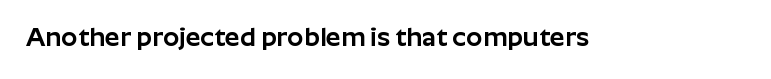
{"italic": "no", "underline": "no", "letter_spacing": "normal", "letter_spacing_em": 0.0, "glyph_px": 26}
